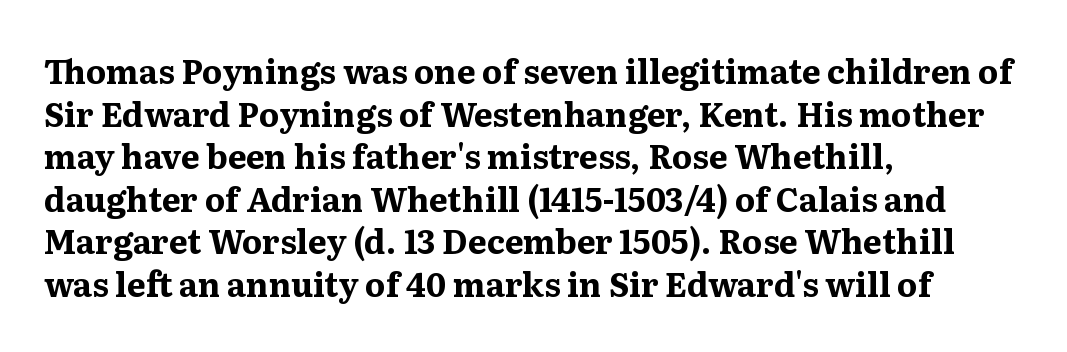
The image shows 33 px bold serif type, upright; set left-aligned, normal line spacing (1.29x), normal letter spacing, not underlined; medium stroke contrast and a medium x-height.
